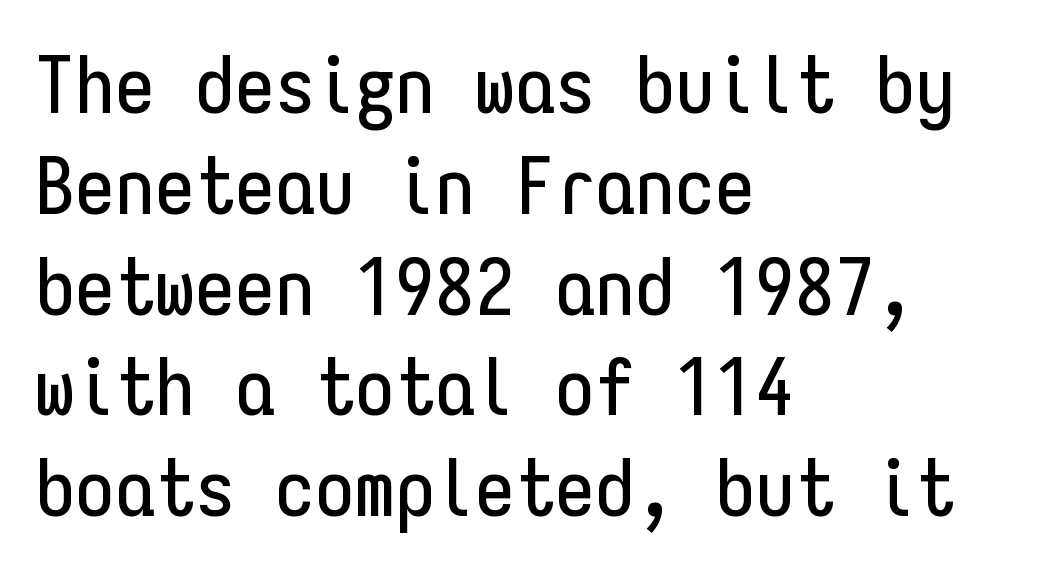
The image shows 80 px condensed sans-serif type, upright, monospaced; set left-aligned, normal line spacing (1.26x), normal letter spacing, not underlined; low stroke contrast and a medium x-height.
